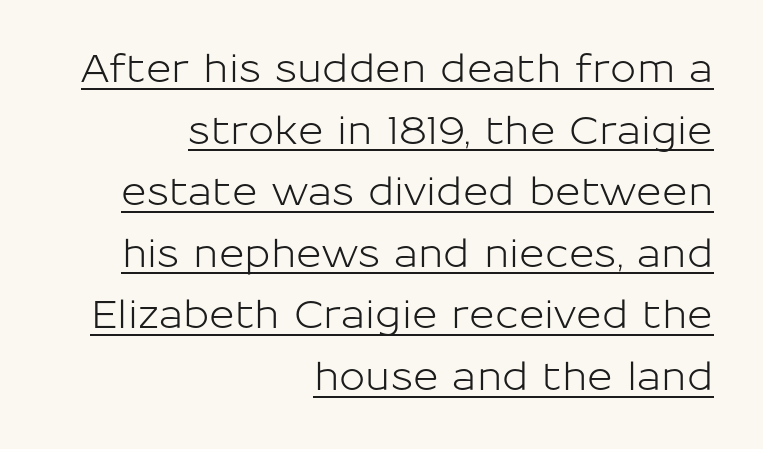
Q: Is the text italic (slanted)? A: No, it is upright.
Q: Is the typeface a serif or a sans-serif typeface? A: Sans-serif.
Q: Is the text underlined? A: Yes.
Q: How is the paragraph aligned? A: Right-aligned.
Q: Is the spacing between letters normal or unusually wide? A: Normal.
Q: Is the spacing between lines tight, normal or loose? A: Normal.
Q: Width (condensed, normal, or wide)? A: Normal.
Q: Stroke contrast? A: Low.
Q: x-height? A: Medium.
Q: Monospaced? A: No.
